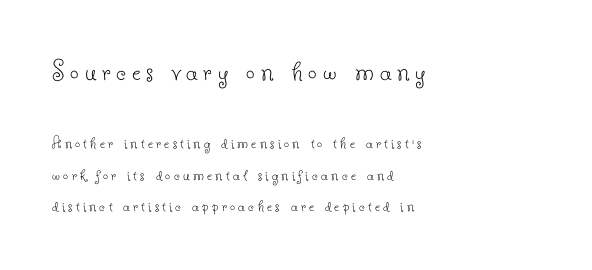
The image shows 31 px thin serif type, upright; set left-aligned, line spacing 1.75x, not underlined; the first (top) block is 1.72x larger; low stroke contrast and a small x-height.
